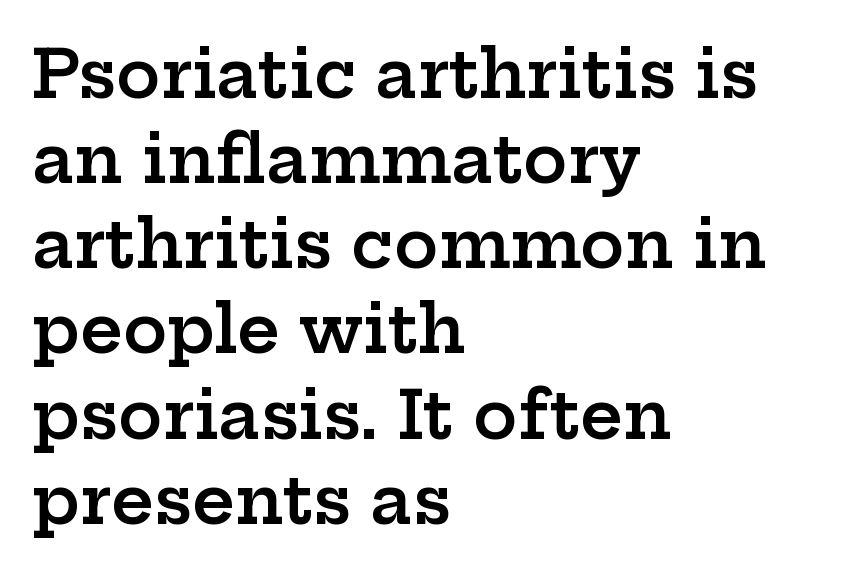
Q: Is the text bold? A: Semi-bold.
Q: Is the text italic (slanted)? A: No, it is upright.
Q: Is the typeface a serif or a sans-serif typeface? A: Serif.
Q: Is the text underlined? A: No.
Q: How is the paragraph aligned? A: Left-aligned.
Q: Is the spacing between letters normal or unusually wide? A: Normal.
Q: Is the spacing between lines tight, normal or loose? A: Normal.
Q: Width (condensed, normal, or wide)? A: Wide.
Q: Stroke contrast? A: Low.
Q: x-height? A: Medium.
Q: Monospaced? A: No.
